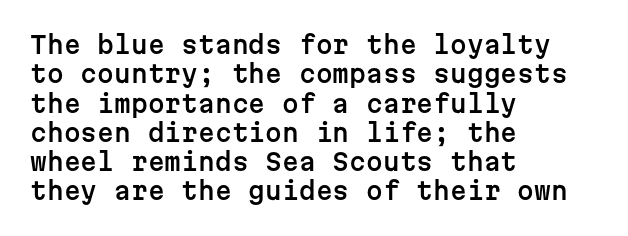
{"italic": "no", "underline": "no", "align": "left", "line_spacing_ratio": 1.22, "letter_spacing": "normal", "letter_spacing_em": 0.0, "glyph_px": 24}
